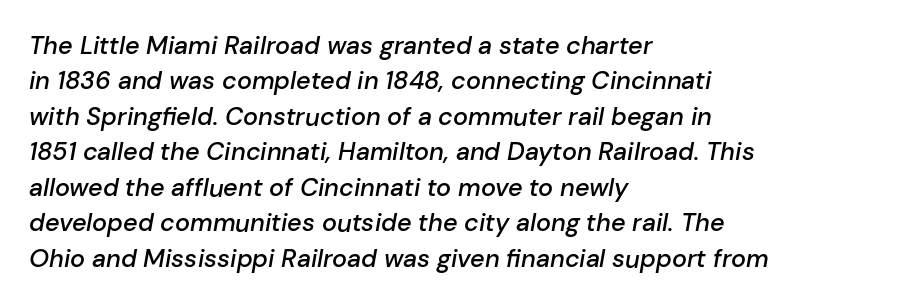
Q: Is the text bold? A: Semi-bold.
Q: Is the text italic (slanted)? A: Yes, it leans right by about 10 degrees.
Q: Is the text underlined? A: No.
Q: How is the paragraph aligned? A: Left-aligned.
Q: Is the spacing between letters normal or unusually wide? A: Normal.
Q: Is the spacing between lines tight, normal or loose? A: Normal.
